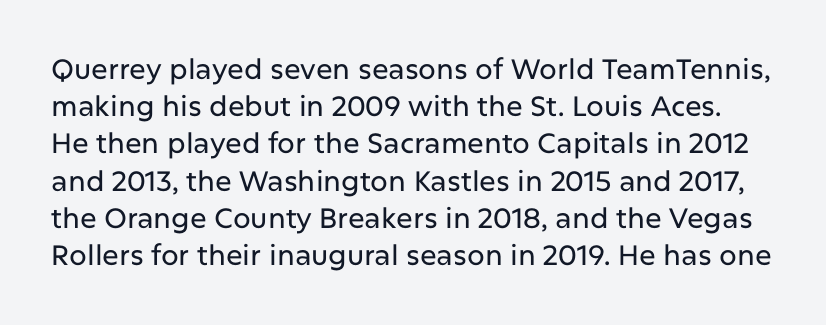
The image shows 28 px sans-serif type, upright; set normal line spacing (1.33x), normal letter spacing, not underlined; low stroke contrast and a medium x-height.
